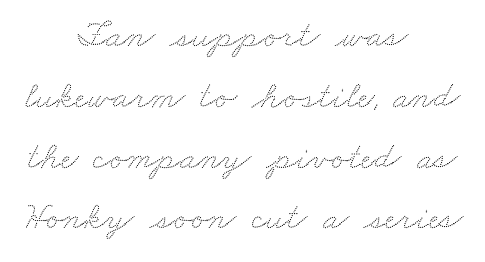
{"width": "wide", "stroke_contrast": "low", "x_height": "small", "monospaced": "no", "underline": "no", "align": "center", "line_spacing": "normal", "line_spacing_ratio": 1.6, "letter_spacing": "normal", "letter_spacing_em": 0.0, "glyph_px": 38}
